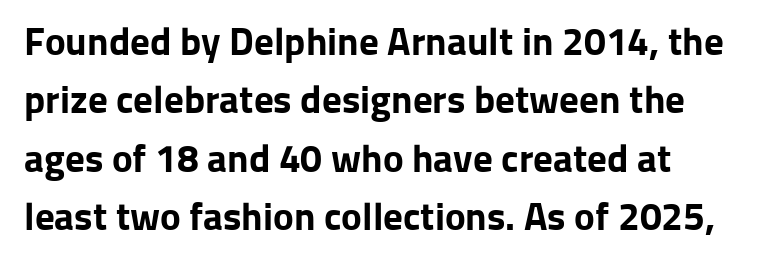
Q: Is the text bold? A: Yes.
Q: Is the text italic (slanted)? A: No, it is upright.
Q: Is the typeface a serif or a sans-serif typeface? A: Sans-serif.
Q: Is the text underlined? A: No.
Q: Is the spacing between letters normal or unusually wide? A: Normal.
Q: Is the spacing between lines tight, normal or loose? A: Normal.
Q: Width (condensed, normal, or wide)? A: Normal.
Q: Stroke contrast? A: Low.
Q: x-height? A: Medium.
Q: Monospaced? A: No.
